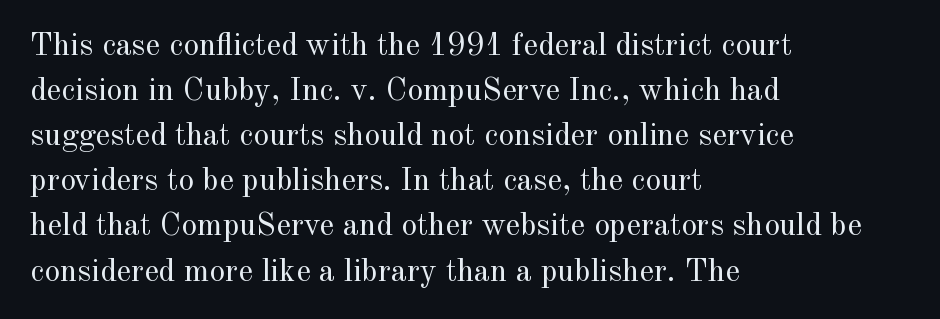
{"serif": "yes", "italic": "no", "bold": "no", "weight": "regular", "width": "normal", "x_height": "small", "monospaced": "no", "underline": "no", "align": "left", "line_spacing": "normal", "line_spacing_ratio": 1.41, "letter_spacing": "normal", "letter_spacing_em": 0.0, "glyph_px": 32}
